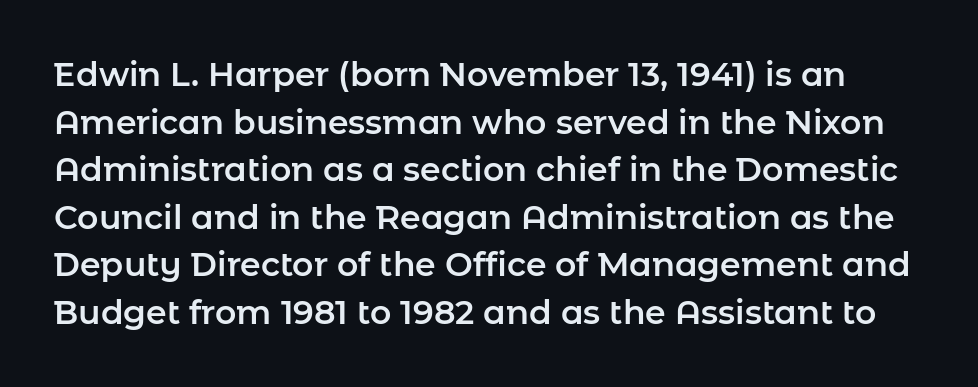
Q: Is the text italic (slanted)? A: No, it is upright.
Q: Is the typeface a serif or a sans-serif typeface? A: Sans-serif.
Q: Is the text underlined? A: No.
Q: Is the spacing between letters normal or unusually wide? A: Normal.
Q: Is the spacing between lines tight, normal or loose? A: Normal.
Q: Width (condensed, normal, or wide)? A: Normal.
Q: Stroke contrast? A: Low.
Q: x-height? A: Medium.
Q: Monospaced? A: No.
